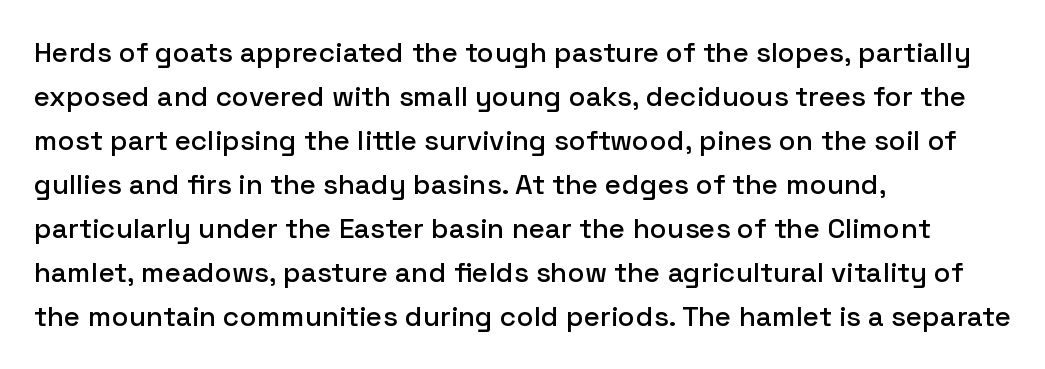
{"serif": "no", "italic": "no", "width": "normal", "stroke_contrast": "low", "x_height": "medium", "monospaced": "no", "underline": "no", "align": "left", "line_spacing": "normal", "line_spacing_ratio": 1.57, "letter_spacing": "normal", "letter_spacing_em": 0.0, "glyph_px": 28}
